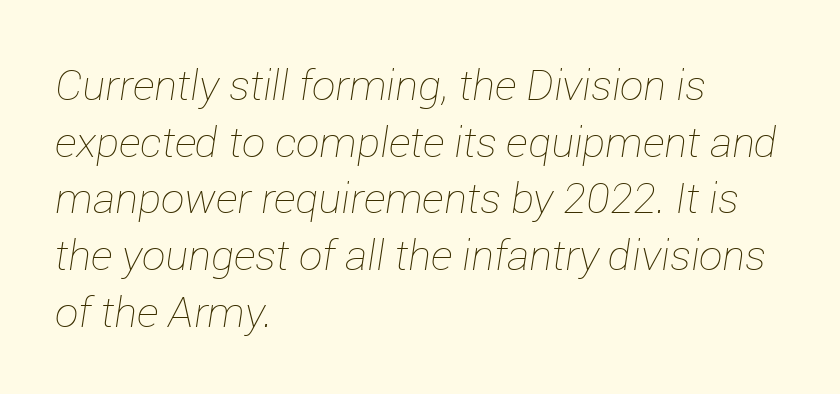
The image shows 42 px thin type, italic (leaning right); set left-aligned, normal line spacing (1.35x), normal letter spacing, not underlined; low stroke contrast and a medium x-height.
